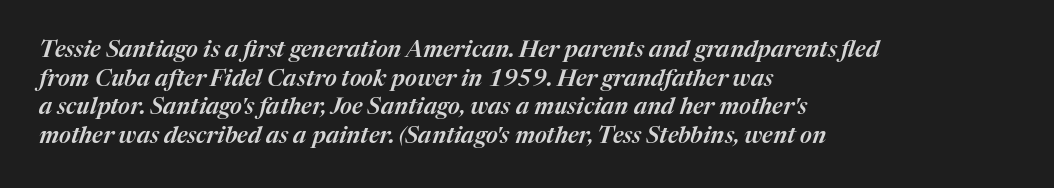
This sample is left-justified, so line endings fall wherever the words run out. Words float on clear page, feet unadorned. Italic? Definitely — the glyphs are oblique. This rendering leaves character spacing at its baseline value.
